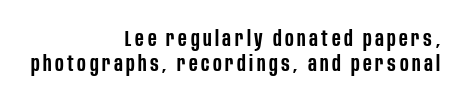
Q: Is the text bold? A: Semi-bold.
Q: Is the text italic (slanted)? A: No, it is upright.
Q: Is the text underlined? A: No.
Q: How is the paragraph aligned? A: Right-aligned.
Q: Is the spacing between lines tight, normal or loose? A: Tight.
